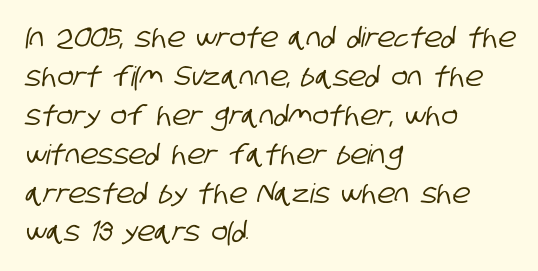
The image shows 27 px text type; set left-aligned, normal line spacing (1.44x), normal letter spacing, not underlined.
